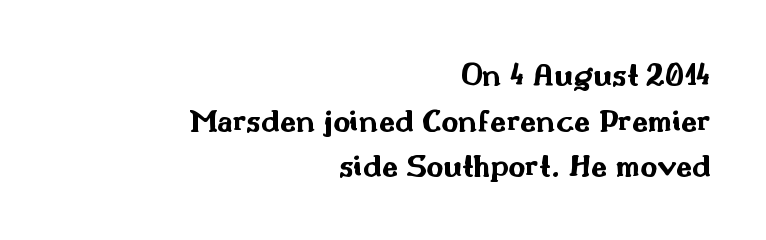
{"serif": "no", "italic": "no", "bold": "yes", "weight": "bold", "width": "wide", "stroke_contrast": "medium", "x_height": "small", "monospaced": "no", "underline": "no", "align": "right", "line_spacing": "normal", "line_spacing_ratio": 1.38, "letter_spacing": "normal", "letter_spacing_em": 0.0, "glyph_px": 33}
